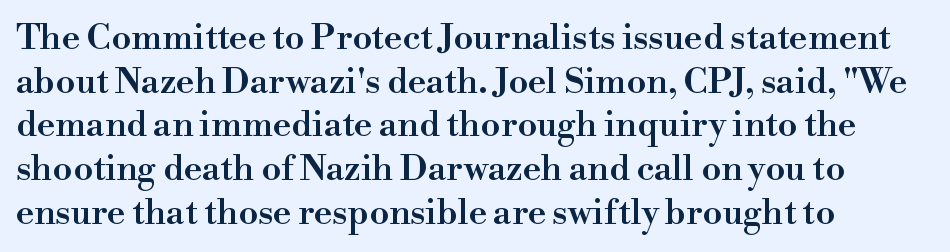
{"serif": "yes", "italic": "no", "bold": "semi", "weight": "semibold", "width": "normal", "stroke_contrast": "high", "x_height": "small", "monospaced": "no", "underline": "no", "align": "left", "line_spacing": "normal", "line_spacing_ratio": 1.25, "letter_spacing": "normal", "letter_spacing_em": 0.0, "glyph_px": 35}
